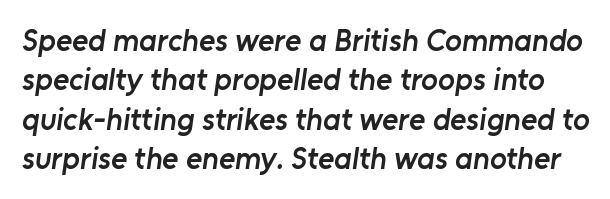
Q: Is the text bold? A: Semi-bold.
Q: Is the typeface a serif or a sans-serif typeface? A: Sans-serif.
Q: Is the text underlined? A: No.
Q: Is the spacing between letters normal or unusually wide? A: Normal.
Q: Is the spacing between lines tight, normal or loose? A: Normal.
Q: Width (condensed, normal, or wide)? A: Normal.
Q: Stroke contrast? A: Low.
Q: x-height? A: Medium.
Q: Monospaced? A: No.
